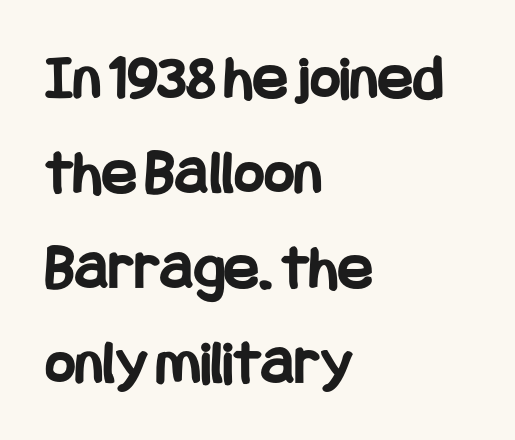
Q: Is the text bold? A: Yes.
Q: Is the text italic (slanted)? A: No, it is upright.
Q: Is the typeface a serif or a sans-serif typeface? A: Sans-serif.
Q: Is the text underlined? A: No.
Q: How is the paragraph aligned? A: Left-aligned.
Q: Is the spacing between letters normal or unusually wide? A: Normal.
Q: Is the spacing between lines tight, normal or loose? A: Normal.
Q: Width (condensed, normal, or wide)? A: Condensed.
Q: Stroke contrast? A: Low.
Q: x-height? A: Large.
